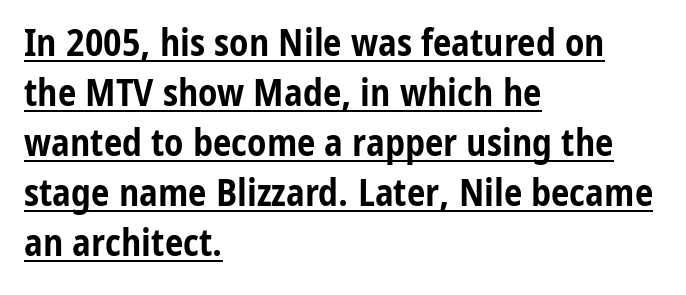
{"serif": "no", "italic": "no", "bold": "yes", "weight": "bold", "width": "condensed", "stroke_contrast": "low", "x_height": "medium", "monospaced": "no", "underline": "yes", "align": "left", "line_spacing": "normal", "line_spacing_ratio": 1.35, "letter_spacing": "normal", "letter_spacing_em": 0.0, "glyph_px": 37}
